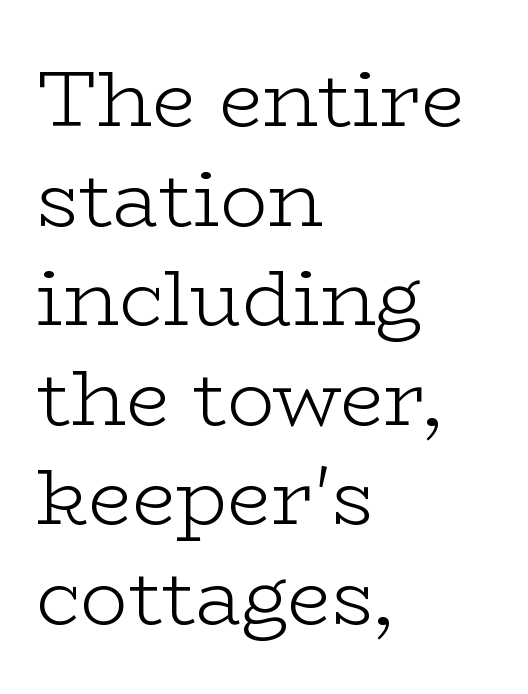
The image shows 79 px light, wide serif type, upright; set left-aligned, normal line spacing (1.26x), normal letter spacing, not underlined; low stroke contrast and a medium x-height.
